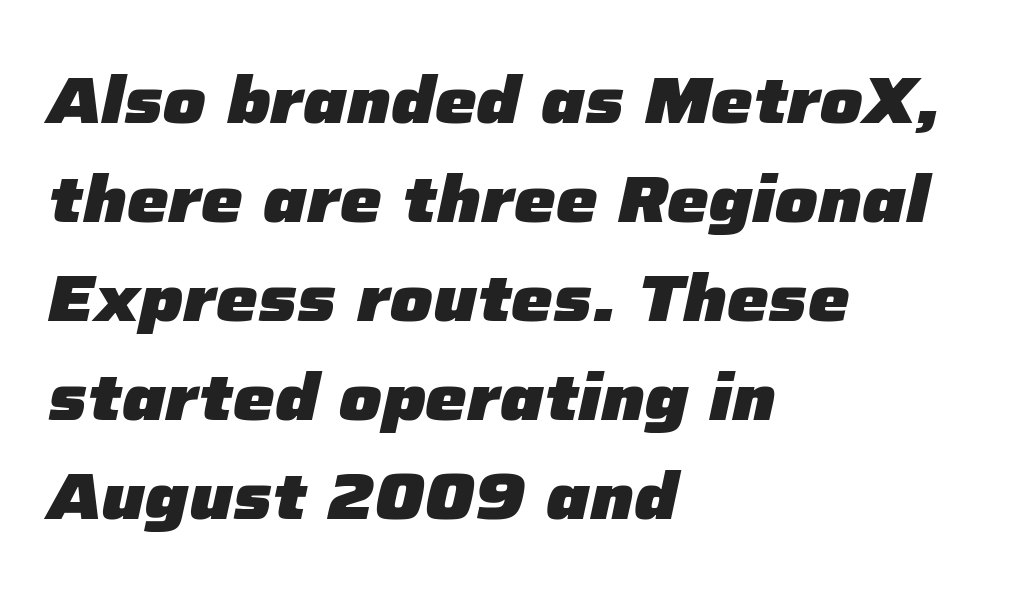
Q: Is the text bold? A: Yes.
Q: Is the text italic (slanted)? A: Yes, it leans right by about 12 degrees.
Q: Is the text underlined? A: No.
Q: How is the paragraph aligned? A: Left-aligned.
Q: Is the spacing between letters normal or unusually wide? A: Normal.
Q: Is the spacing between lines tight, normal or loose? A: Normal.
Q: Width (condensed, normal, or wide)? A: Normal.
Q: Stroke contrast? A: Low.
Q: x-height? A: Medium.
Q: Monospaced? A: No.
